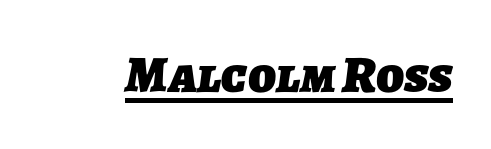
{"serif": "no", "bold": "yes", "weight": "heavy", "width": "normal", "stroke_contrast": "low", "x_height": "medium", "monospaced": "no", "underline": "yes", "letter_spacing": "normal", "letter_spacing_em": 0.0, "glyph_px": 52}
